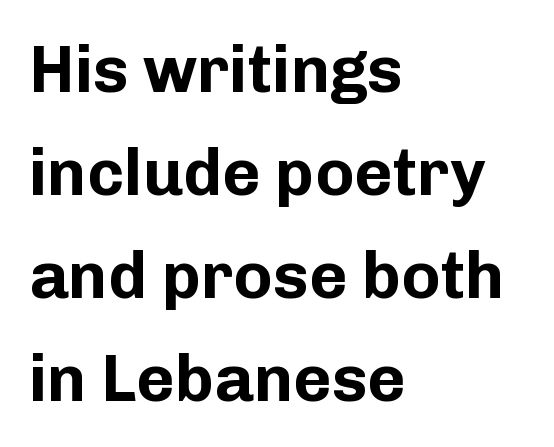
The image shows 66 px bold sans-serif type, upright; set left-aligned, normal line spacing (1.56x), normal letter spacing, not underlined; low stroke contrast and a medium x-height.
